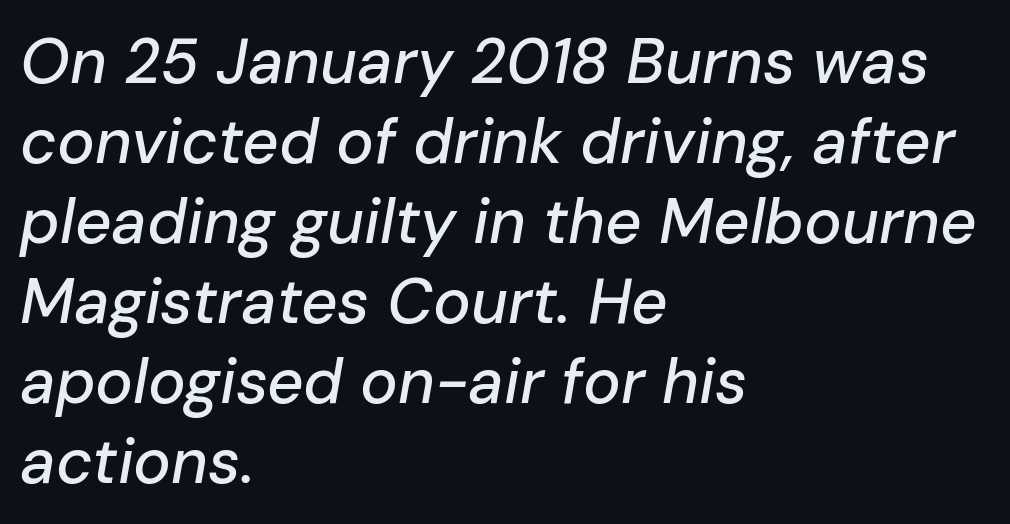
Q: Is the text italic (slanted)? A: Yes, it leans right by about 10 degrees.
Q: Is the text underlined? A: No.
Q: How is the paragraph aligned? A: Left-aligned.
Q: Is the spacing between letters normal or unusually wide? A: Normal.
Q: Is the spacing between lines tight, normal or loose? A: Normal.
Q: Width (condensed, normal, or wide)? A: Normal.
Q: Stroke contrast? A: Low.
Q: x-height? A: Medium.
Q: Monospaced? A: No.
